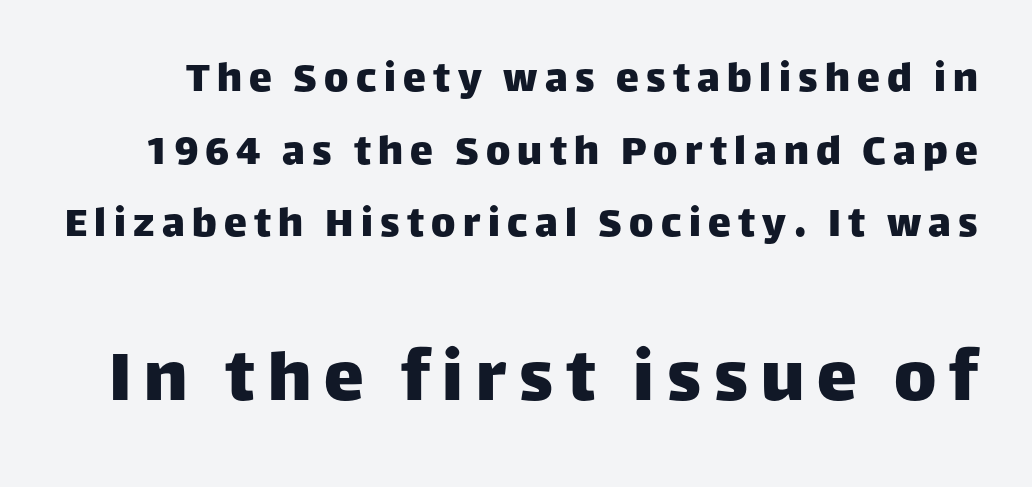
The letters stand upright; this is a roman face. Does the leading feel generous? No, just average. You could not count columns in this text — the font is proportionally spaced. Letterform terminals end flat and unadorned throughout the passage.
